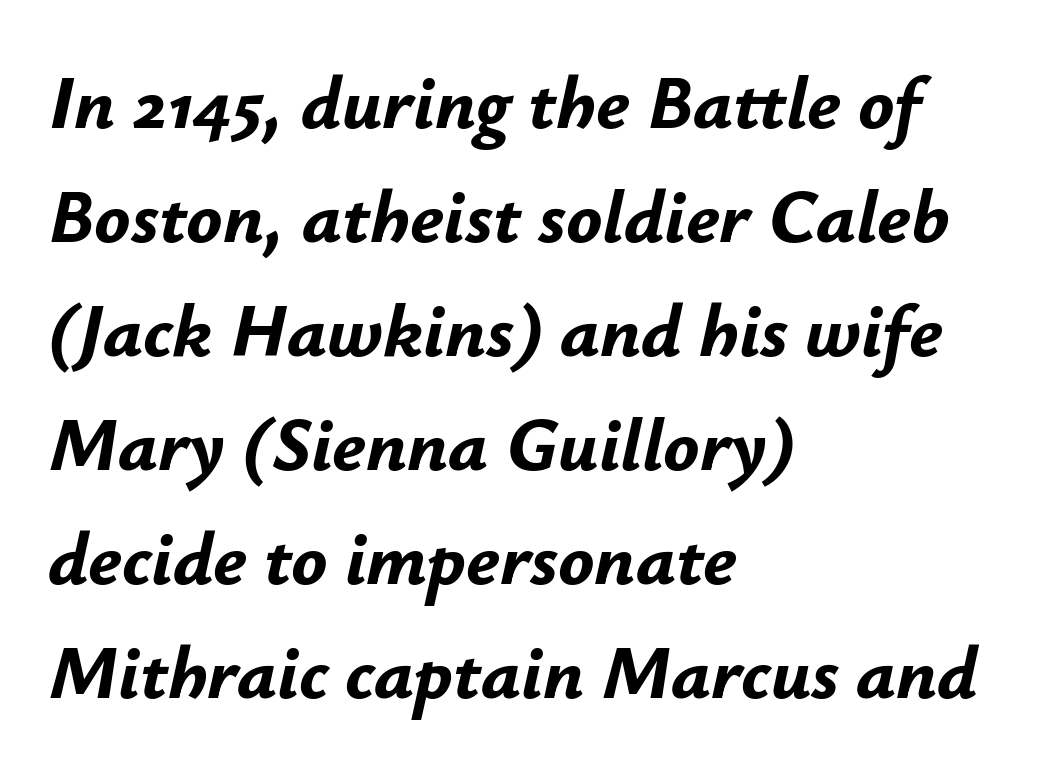
The image shows 75 px bold type, italic (leaning right); set left-aligned, normal line spacing (1.52x), normal letter spacing, not underlined; low stroke contrast and a small x-height.
